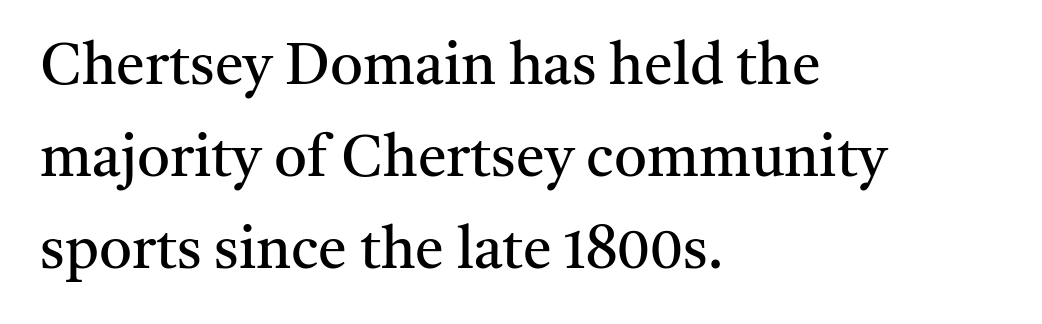
Q: Is the text bold? A: No.
Q: Is the text italic (slanted)? A: No, it is upright.
Q: Is the typeface a serif or a sans-serif typeface? A: Serif.
Q: Is the text underlined? A: No.
Q: How is the paragraph aligned? A: Left-aligned.
Q: Is the spacing between letters normal or unusually wide? A: Normal.
Q: Is the spacing between lines tight, normal or loose? A: Normal.
Q: Width (condensed, normal, or wide)? A: Normal.
Q: Stroke contrast? A: Medium.
Q: x-height? A: Medium.
Q: Monospaced? A: No.
